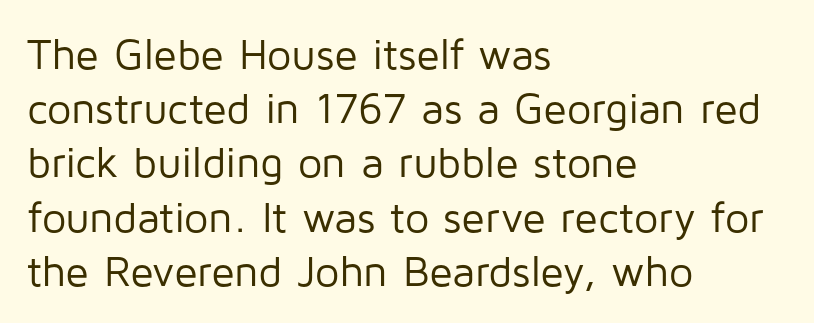
Tracking value appears to be zero — textbook default spacing. Descender tails drop into unmarked territory. The passage shown is not bold in any degree. The rendering uses natural spacing where letterforms have individual widths. Leftover space on each line is placed entirely after the last word. Designer's note — italics off, roman on.
